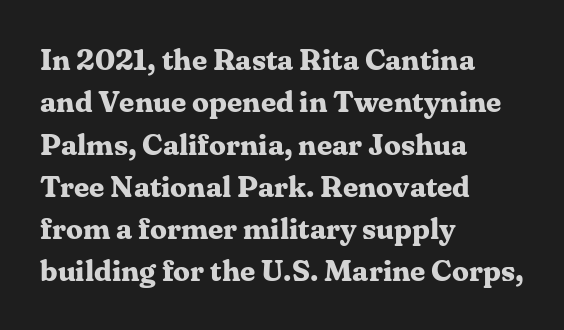
{"serif": "yes", "italic": "no", "bold": "yes", "weight": "bold", "width": "normal", "stroke_contrast": "medium", "x_height": "medium", "monospaced": "no", "underline": "no", "align": "left", "line_spacing": "normal", "line_spacing_ratio": 1.41, "letter_spacing": "normal", "letter_spacing_em": 0.0, "glyph_px": 30}
